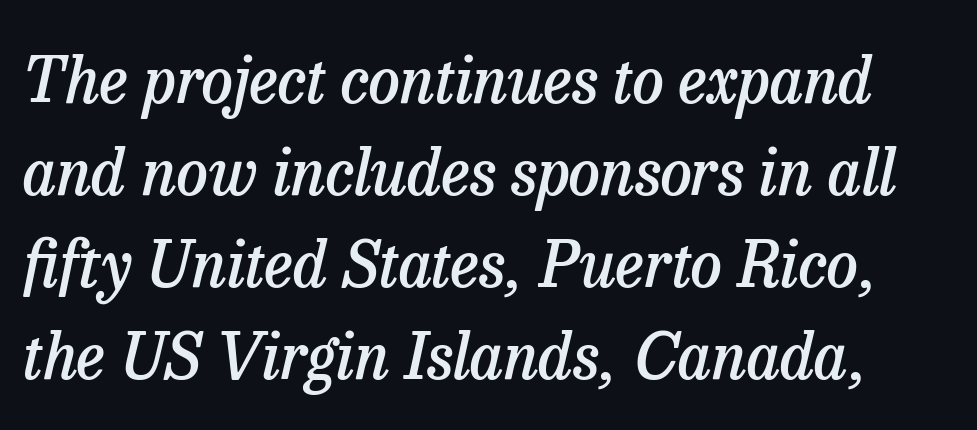
The image shows 63 px semibold serif type, italic (leaning right); set normal line spacing (1.46x), normal letter spacing, not underlined; low stroke contrast and a medium x-height.
